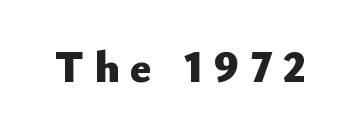
Someone cranked the tracking dial way up on this one. Does the weight exceed regular? Yes, all the way to bold. The gap between lines stays unmarked. Does the type have serifs? No, each stem ends abruptly. A typesetter would call this proportional, since set widths differ per character.
